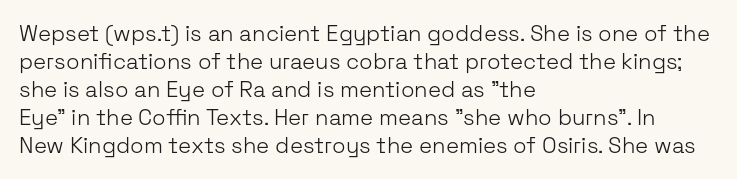
The image shows 22 px text type, upright; set left-aligned, normal line spacing (1.27x), normal letter spacing, not underlined.
